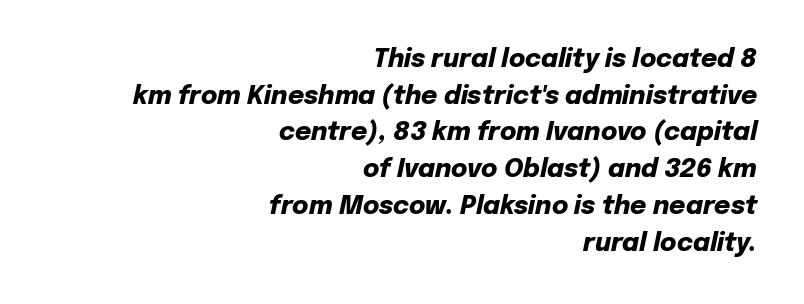
The image shows 25 px bold type, italic (leaning right); set right-aligned, normal line spacing (1.47x), normal letter spacing, not underlined.
